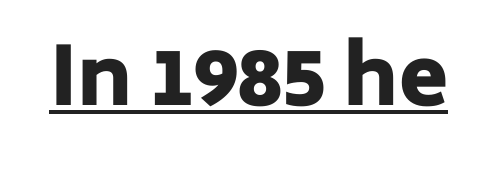
The image shows 80 px heavy sans-serif type, upright; set normal letter spacing, underlined; low stroke contrast and a medium x-height.
